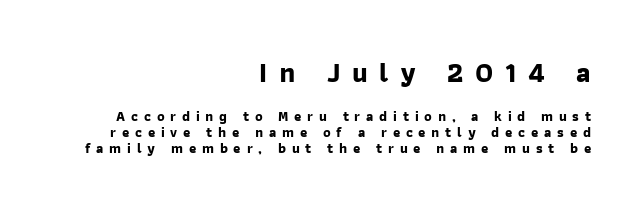
{"serif": "no", "bold": "yes", "weight": "bold", "width": "normal", "stroke_contrast": "low", "x_height": "medium", "monospaced": "no", "underline": "no", "align": "right", "line_spacing": "tight", "line_spacing_ratio": 1.15, "letter_spacing": "wide", "letter_spacing_em": 0.41, "larger_block": "first", "size_ratio": 2.0, "glyph_px": 28}
